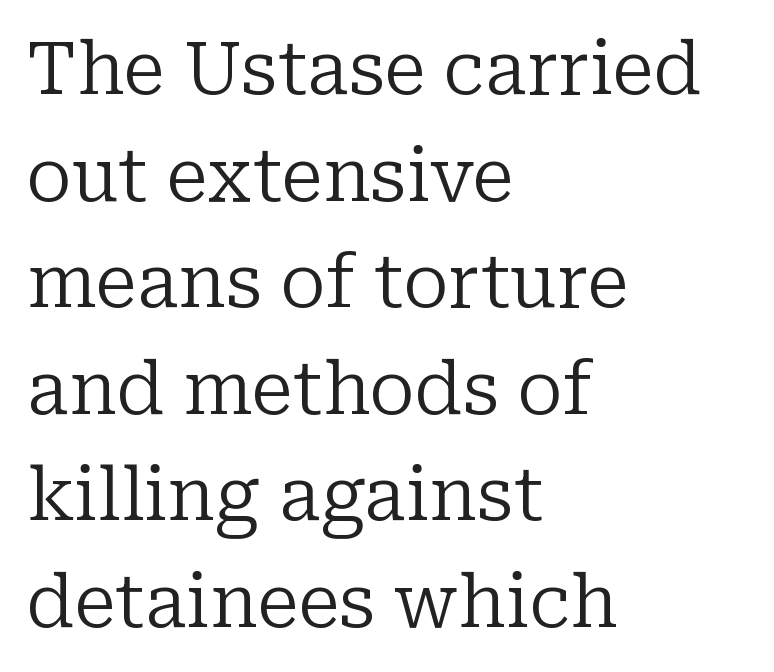
The image shows 72 px regular-weight serif type, upright; set left-aligned, normal line spacing (1.48x), normal letter spacing, not underlined; low stroke contrast and a medium x-height.
